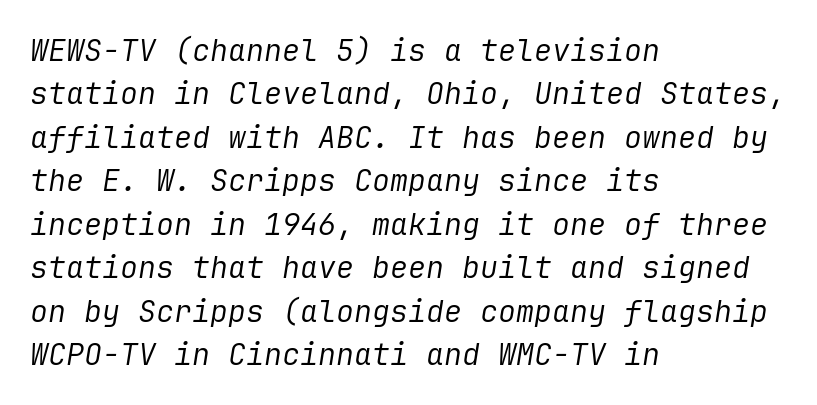
Leftover space on each line is placed entirely after the last word. When letters slant like this, we call the style italic. The tracking reads as untouched default to a designer's eye. Vertical stems look standard width or narrower in stroke. Horizontal bands of white between lines are of average thickness. Quick note: underline off.
